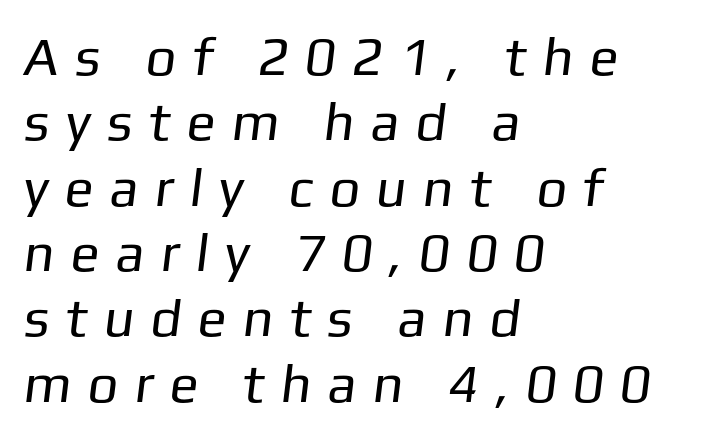
The image shows 54 px regular-weight sans-serif type; set left-aligned, line spacing 1.21x, unusually wide letter spacing (+0.37 em), not underlined; low stroke contrast and a medium x-height.
